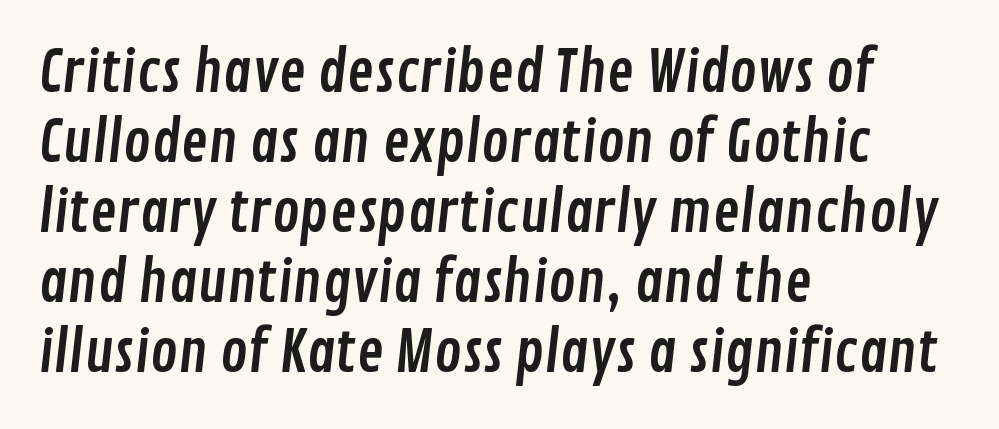
The image shows 57 px condensed sans-serif type; set left-aligned, line spacing 1.23x, normal letter spacing, not underlined; low stroke contrast and a medium x-height.
